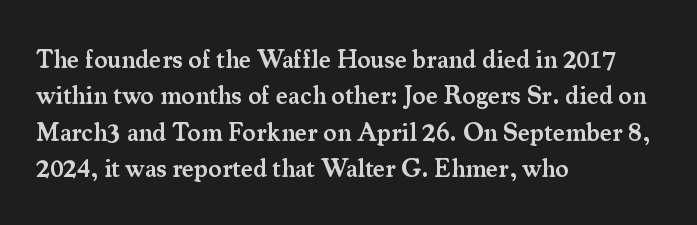
{"italic": "no", "bold": "semi", "underline": "no", "align": "left", "line_spacing": "normal", "line_spacing_ratio": 1.46, "letter_spacing": "normal", "letter_spacing_em": 0.0, "glyph_px": 25}
